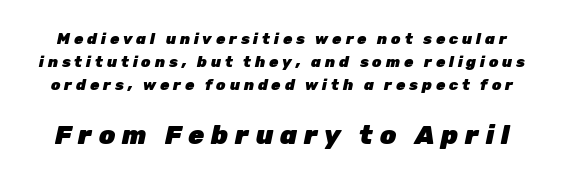
{"italic": "yes", "lean": "right", "slant_degrees": 12, "bold": "yes", "underline": "no", "line_spacing": "normal", "line_spacing_ratio": 1.53, "letter_spacing": "wide", "letter_spacing_em": 0.26, "larger_block": "second", "size_ratio": 1.73, "glyph_px": 26}
